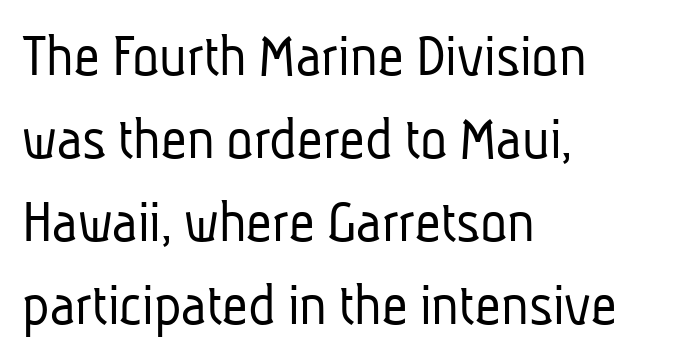
{"serif": "no", "bold": "no", "weight": "light", "width": "condensed", "stroke_contrast": "low", "x_height": "medium", "monospaced": "no", "underline": "no", "align": "left", "line_spacing": "normal", "line_spacing_ratio": 1.32, "letter_spacing": "normal", "letter_spacing_em": 0.0, "glyph_px": 63}
